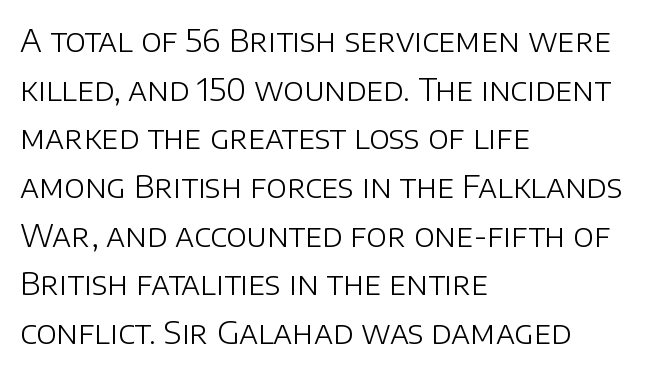
{"serif": "no", "italic": "no", "bold": "no", "weight": "light", "width": "normal", "stroke_contrast": "low", "x_height": "large", "monospaced": "no", "underline": "no", "align": "left", "line_spacing": "normal", "line_spacing_ratio": 1.57, "letter_spacing": "normal", "letter_spacing_em": 0.0, "glyph_px": 31}
